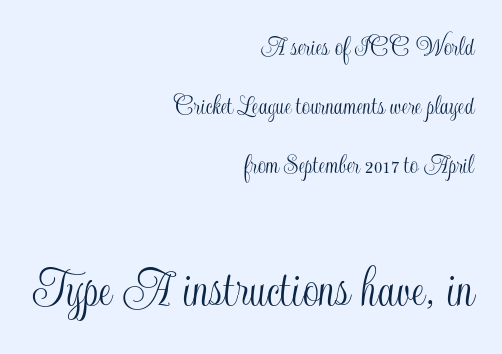
Q: Is the text italic (slanted)? A: Yes.
Q: Is the text underlined? A: No.
Q: How is the paragraph aligned? A: Right-aligned.
Q: Is the spacing between letters normal or unusually wide? A: Normal.
Q: Is the spacing between lines tight, normal or loose? A: Loose.
Q: Which block of text is set in a larger size, the first (top) or the second (bottom)? A: The second (bottom) one.
Q: Width (condensed, normal, or wide)? A: Condensed.
Q: x-height? A: Small.
Q: Monospaced? A: No.
